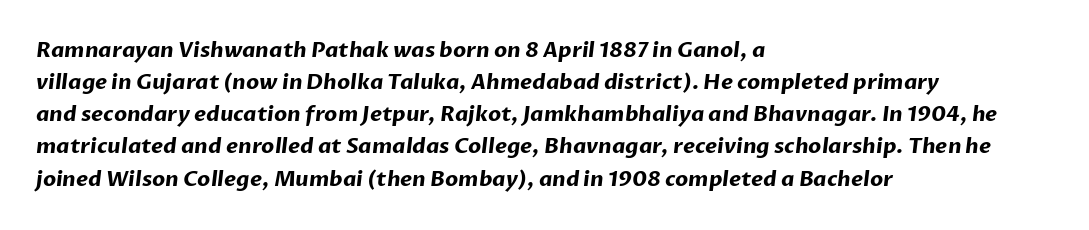
The string is rendered with underlining switched off. What stands out about the letter spacing? Nothing — it is the standard amount. I'd describe the lettering as bold — thick and assertive. What's the leading like? Ordinary, nothing unusual. This rendering uses left alignment, leaving the right contour irregular.
